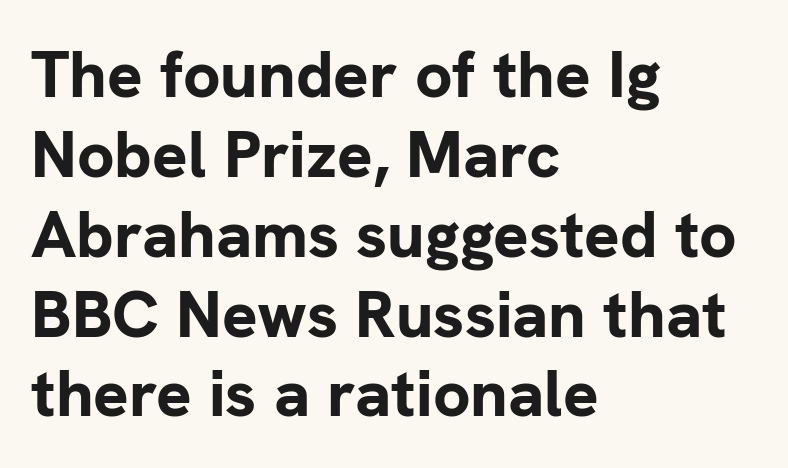
{"serif": "no", "italic": "no", "bold": "yes", "weight": "bold", "width": "normal", "stroke_contrast": "low", "x_height": "medium", "monospaced": "no", "underline": "no", "align": "left", "line_spacing_ratio": 1.21, "letter_spacing": "normal", "letter_spacing_em": 0.0, "glyph_px": 66}
